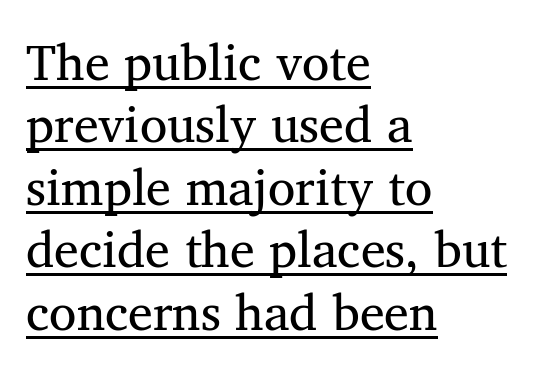
If you measured baseline to baseline, you'd find a middling distance. Characters remain perfectly vertical along every line. Caption: standard tracking, unaltered. You can see a thin bar hugging the bottom of the glyphs. If you drew a ruler down the left edge, every line would touch it. Unlike a clean sans, this face finishes its strokes with serifs.
